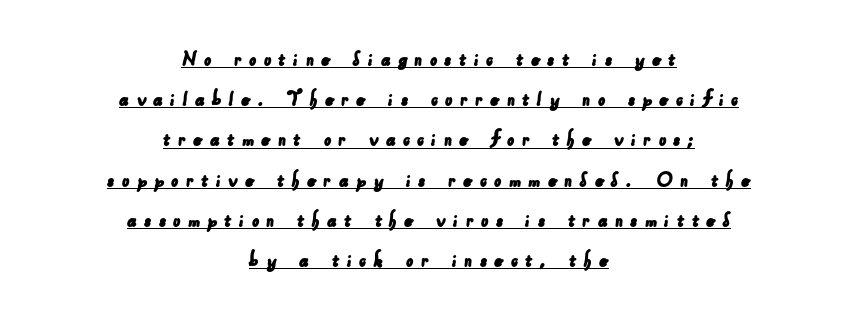
Q: Is the text underlined? A: Yes.
Q: How is the paragraph aligned? A: Centered.
Q: Is the spacing between letters normal or unusually wide? A: Unusually wide.
